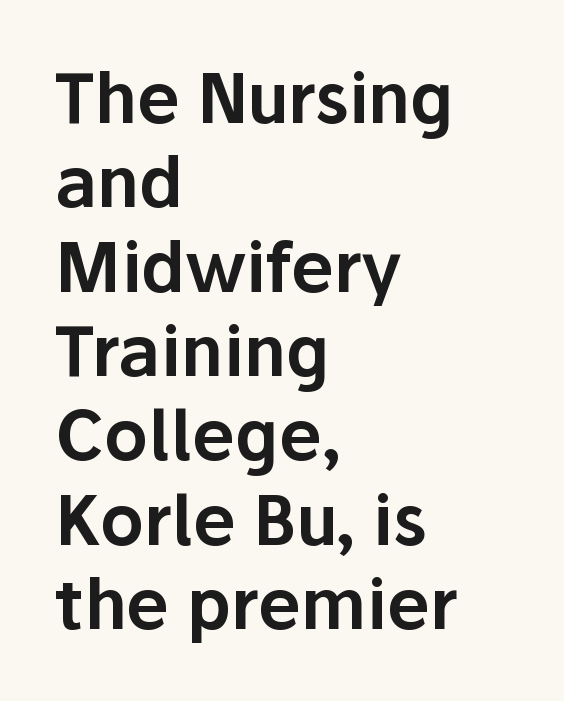
The image shows 68 px sans-serif type, upright; set left-aligned, line spacing 1.24x, normal letter spacing, not underlined; low stroke contrast and a medium x-height.
